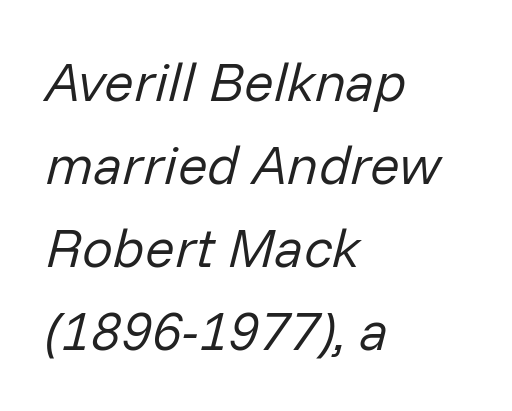
{"italic": "yes", "lean": "right", "slant_degrees": 14, "bold": "no", "weight": "regular", "width": "normal", "stroke_contrast": "low", "x_height": "medium", "monospaced": "no", "underline": "no", "align": "left", "line_spacing": "normal", "line_spacing_ratio": 1.51, "letter_spacing": "normal", "letter_spacing_em": 0.0, "glyph_px": 55}
